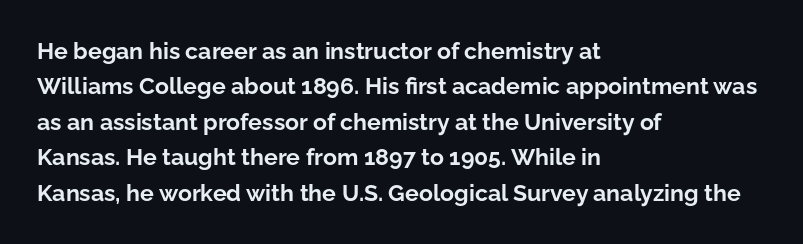
Q: Is the text bold? A: Yes.
Q: Is the text italic (slanted)? A: No, it is upright.
Q: Is the text underlined? A: No.
Q: How is the paragraph aligned? A: Left-aligned.
Q: Is the spacing between letters normal or unusually wide? A: Normal.
Q: Is the spacing between lines tight, normal or loose? A: Normal.
